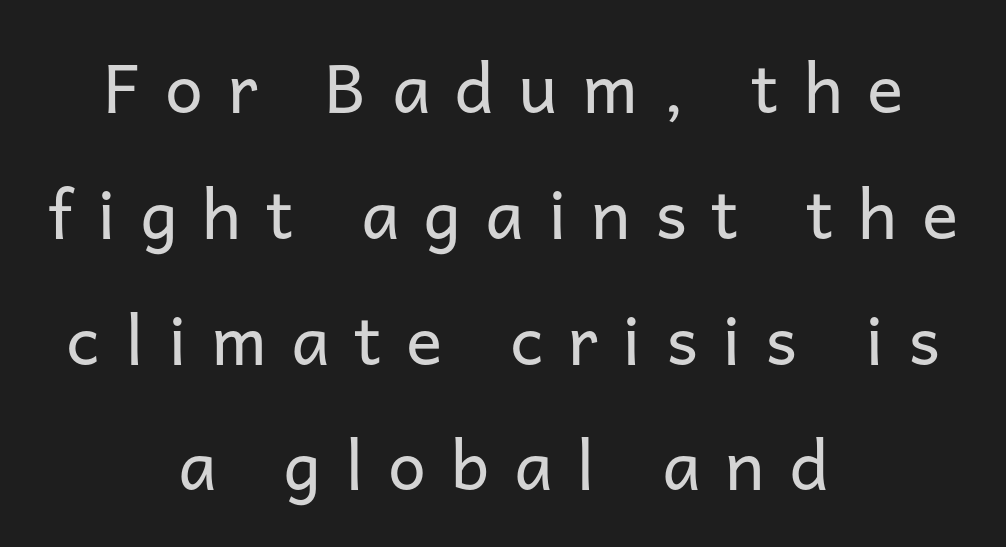
Q: Is the text bold? A: No.
Q: Is the text italic (slanted)? A: No, it is upright.
Q: Is the typeface a serif or a sans-serif typeface? A: Sans-serif.
Q: Is the text underlined? A: No.
Q: How is the paragraph aligned? A: Centered.
Q: Is the spacing between letters normal or unusually wide? A: Unusually wide.
Q: Width (condensed, normal, or wide)? A: Normal.
Q: Stroke contrast? A: Low.
Q: x-height? A: Medium.
Q: Monospaced? A: No.
